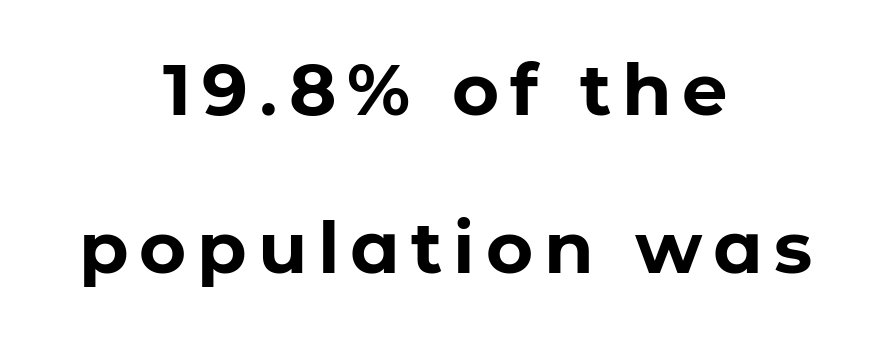
Q: Is the text bold? A: Yes.
Q: Is the text italic (slanted)? A: No, it is upright.
Q: Is the typeface a serif or a sans-serif typeface? A: Sans-serif.
Q: Is the text underlined? A: No.
Q: How is the paragraph aligned? A: Centered.
Q: Is the spacing between lines tight, normal or loose? A: Loose.
Q: Width (condensed, normal, or wide)? A: Normal.
Q: Stroke contrast? A: Low.
Q: x-height? A: Medium.
Q: Monospaced? A: No.
